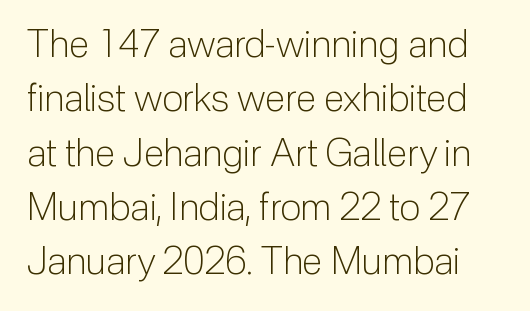
Q: Is the text bold? A: No.
Q: Is the text italic (slanted)? A: No, it is upright.
Q: Is the typeface a serif or a sans-serif typeface? A: Sans-serif.
Q: Is the text underlined? A: No.
Q: Is the spacing between letters normal or unusually wide? A: Normal.
Q: Is the spacing between lines tight, normal or loose? A: Normal.
Q: Width (condensed, normal, or wide)? A: Normal.
Q: Stroke contrast? A: Low.
Q: x-height? A: Medium.
Q: Monospaced? A: No.
